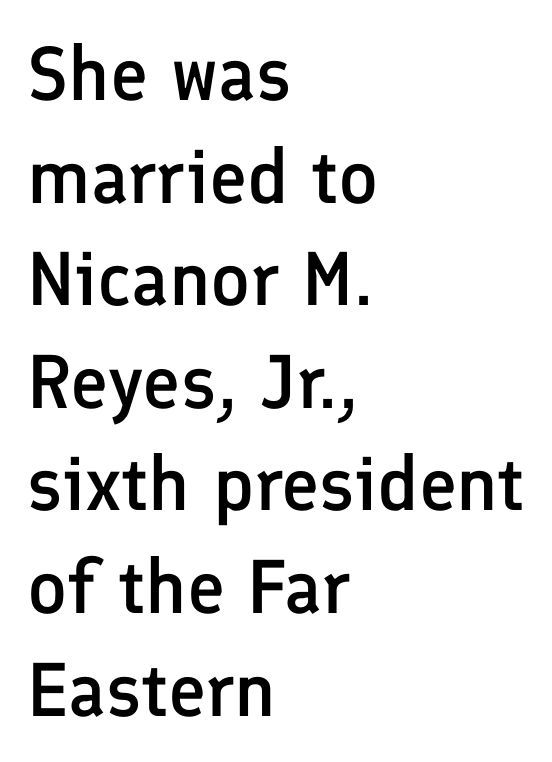
The image shows 76 px semibold sans-serif type, upright; set left-aligned, normal line spacing (1.35x), normal letter spacing, not underlined; low stroke contrast and a medium x-height.
